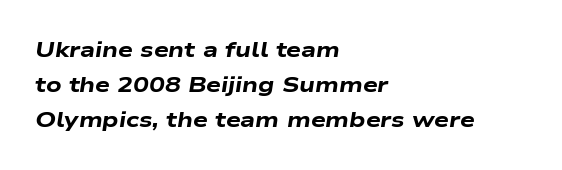
The image shows 21 px bold type, italic (leaning right); set left-aligned, normal line spacing (1.66x), normal letter spacing, not underlined.
